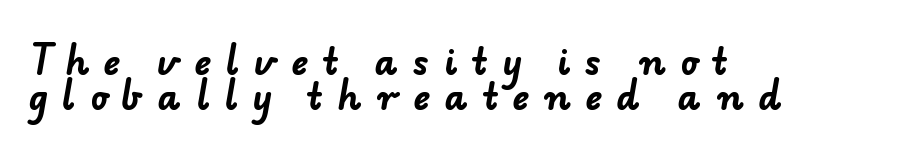
The area under the type is left untouched. Honestly, the letter spacing is so wide it's the main thing you notice. Caption: bold face, heavy strokes. The rendering shows plain stroke endings on the letterforms — a sans-serif design. Typeset ragged right — the left edge is the straight one. The passage shown stacks its lines with hardly any gap.
